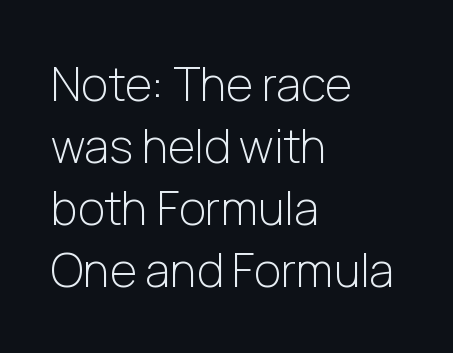
{"serif": "no", "italic": "no", "bold": "no", "weight": "light", "width": "normal", "stroke_contrast": "low", "x_height": "medium", "monospaced": "no", "underline": "no", "align": "left", "line_spacing": "normal", "line_spacing_ratio": 1.35, "letter_spacing": "normal", "letter_spacing_em": 0.0, "glyph_px": 46}
